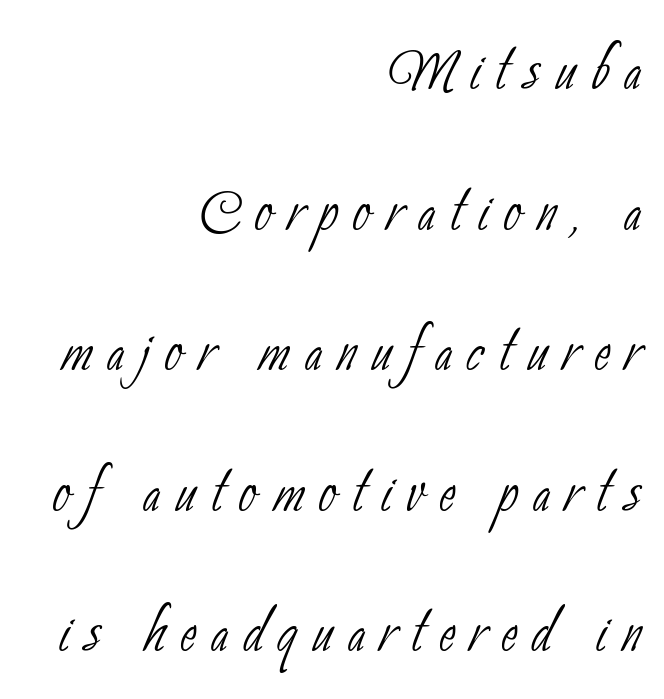
The image shows 79 px thin, condensed sans-serif type; set right-aligned, line spacing 1.78x, not underlined; low stroke contrast and a small x-height.
